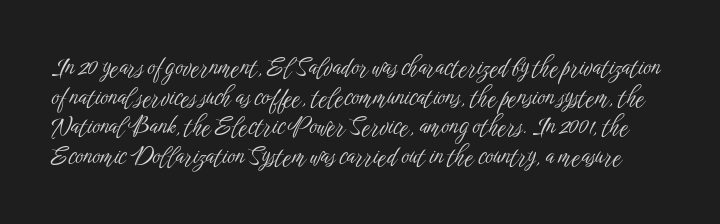
Descenders hang freely into open space. The font sits on the lighter half of the weight spectrum, regular included. No extra tracking has been applied to these lines.
